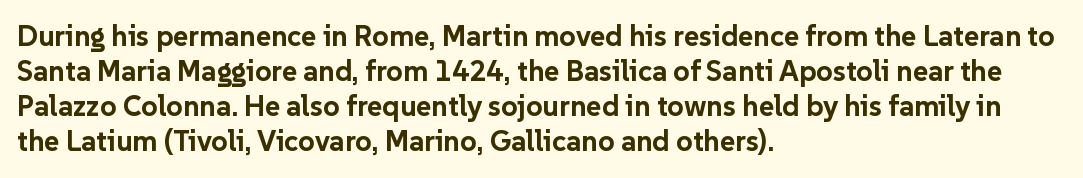
Q: Is the text bold? A: Yes.
Q: Is the text italic (slanted)? A: No, it is upright.
Q: Is the typeface a serif or a sans-serif typeface? A: Sans-serif.
Q: Is the text underlined? A: No.
Q: How is the paragraph aligned? A: Left-aligned.
Q: Is the spacing between letters normal or unusually wide? A: Normal.
Q: Width (condensed, normal, or wide)? A: Normal.
Q: Stroke contrast? A: Low.
Q: x-height? A: Medium.
Q: Monospaced? A: No.
